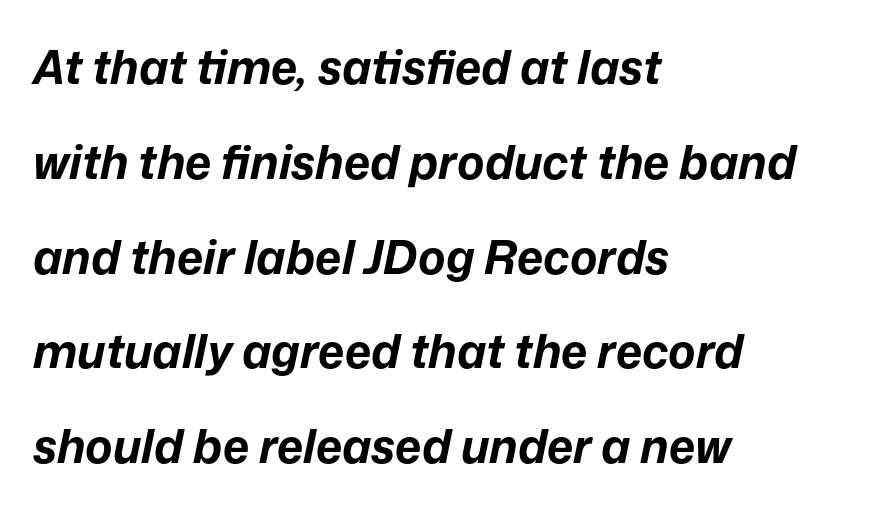
{"italic": "yes", "lean": "right", "slant_degrees": 12, "bold": "yes", "weight": "bold", "width": "normal", "stroke_contrast": "low", "x_height": "medium", "monospaced": "no", "underline": "no", "align": "left", "line_spacing": "loose", "line_spacing_ratio": 2.06, "letter_spacing": "normal", "letter_spacing_em": 0.0, "glyph_px": 46}
